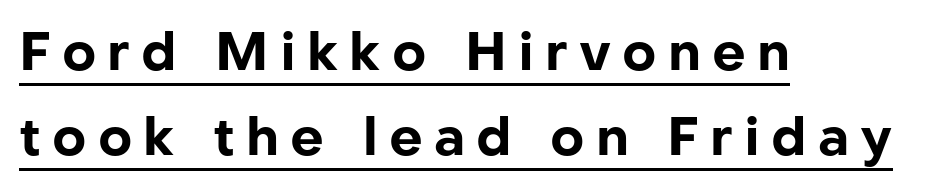
The image shows 53 px bold sans-serif type, upright; set left-aligned, normal line spacing (1.61x), unusually wide letter spacing (+0.21 em), underlined; low stroke contrast and a medium x-height.
